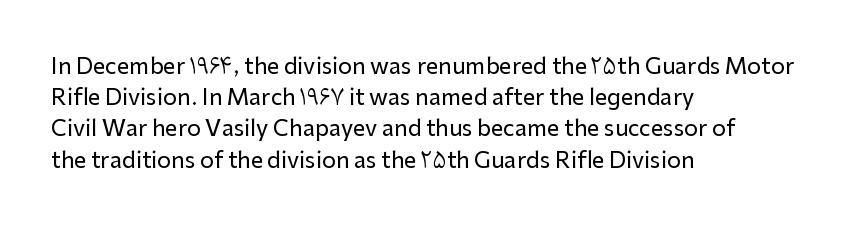
Q: Is the text italic (slanted)? A: No, it is upright.
Q: Is the text underlined? A: No.
Q: How is the paragraph aligned? A: Left-aligned.
Q: Is the spacing between letters normal or unusually wide? A: Normal.
Q: Is the spacing between lines tight, normal or loose? A: Normal.
